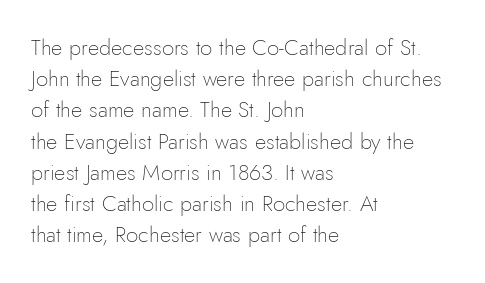
Q: Is the text bold? A: No.
Q: Is the text italic (slanted)? A: No, it is upright.
Q: Is the text underlined? A: No.
Q: How is the paragraph aligned? A: Left-aligned.
Q: Is the spacing between letters normal or unusually wide? A: Normal.
Q: Is the spacing between lines tight, normal or loose? A: Normal.
